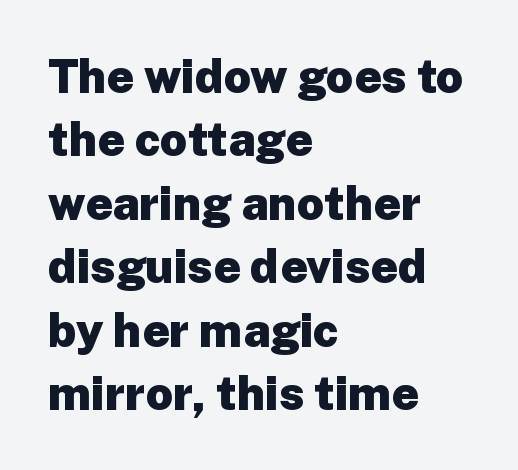
This rendering uses left alignment, leaving the right contour irregular. Leading: standard. Each row of text sits above clean, open space. Look at the stroke-to-counter ratio: heavy, a bold.
